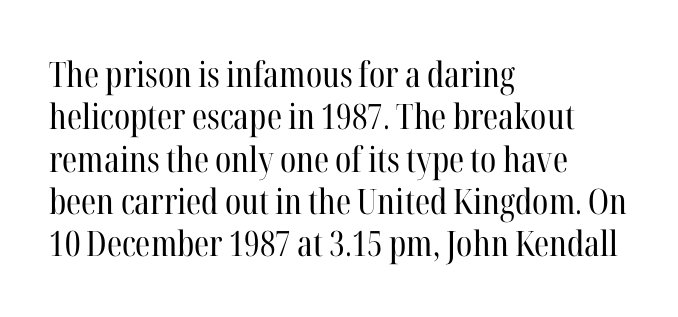
{"serif": "yes", "italic": "no", "bold": "no", "weight": "regular", "width": "condensed", "stroke_contrast": "high", "x_height": "medium", "monospaced": "no", "underline": "no", "align": "left", "line_spacing_ratio": 1.21, "letter_spacing": "normal", "letter_spacing_em": 0.0, "glyph_px": 35}
